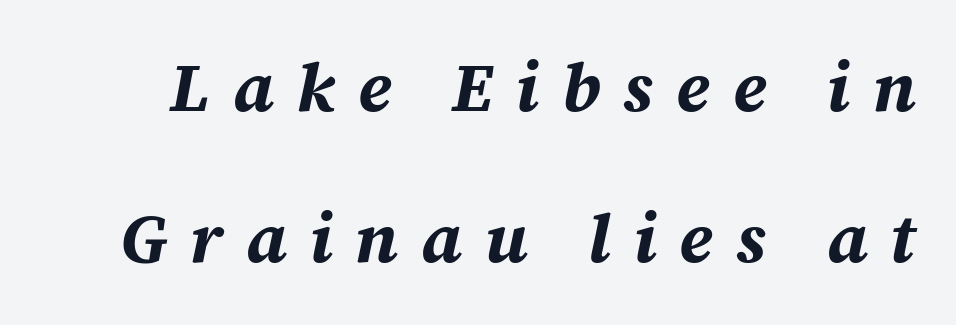
Q: Is the text bold? A: Yes.
Q: Is the text italic (slanted)? A: Yes, it leans right by about 12 degrees.
Q: Is the text underlined? A: No.
Q: Is the spacing between letters normal or unusually wide? A: Unusually wide.
Q: Is the spacing between lines tight, normal or loose? A: Loose.
Q: Width (condensed, normal, or wide)? A: Normal.
Q: Stroke contrast? A: Medium.
Q: x-height? A: Medium.
Q: Monospaced? A: No.
